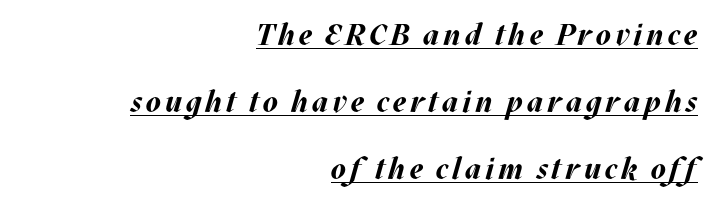
These characters rest on top of a visible drawn line. The passage shown stacks its lines with a broad gap. The glyphs look as if they've been sheared to an angle. Plenty of ink on the page — the face is bold. The rag falls on the left side of this text block. Character widths vary here, with narrow letters taking less room than wide ones.
